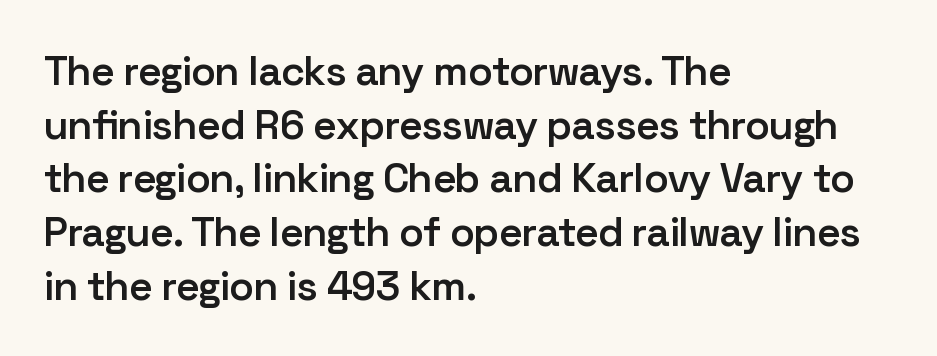
Q: Is the text bold? A: Semi-bold.
Q: Is the text italic (slanted)? A: No, it is upright.
Q: Is the typeface a serif or a sans-serif typeface? A: Sans-serif.
Q: Is the text underlined? A: No.
Q: How is the paragraph aligned? A: Left-aligned.
Q: Is the spacing between letters normal or unusually wide? A: Normal.
Q: Is the spacing between lines tight, normal or loose? A: Normal.
Q: Width (condensed, normal, or wide)? A: Normal.
Q: Stroke contrast? A: Low.
Q: x-height? A: Medium.
Q: Monospaced? A: No.
